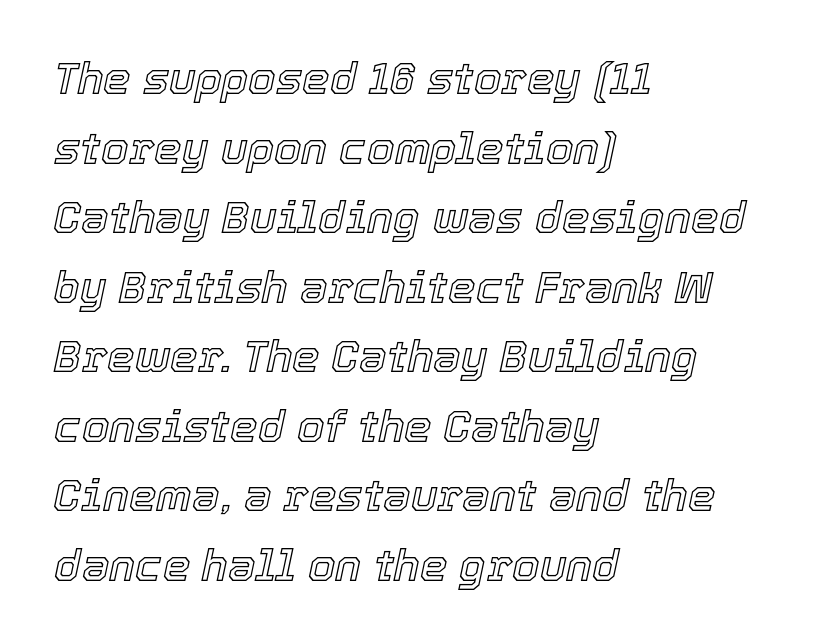
{"italic": "yes", "lean": "right", "slant_degrees": 12, "width": "normal", "x_height": "medium", "monospaced": "no", "underline": "no", "align": "left", "line_spacing": "normal", "line_spacing_ratio": 1.58, "letter_spacing": "normal", "letter_spacing_em": 0.0, "glyph_px": 44}
